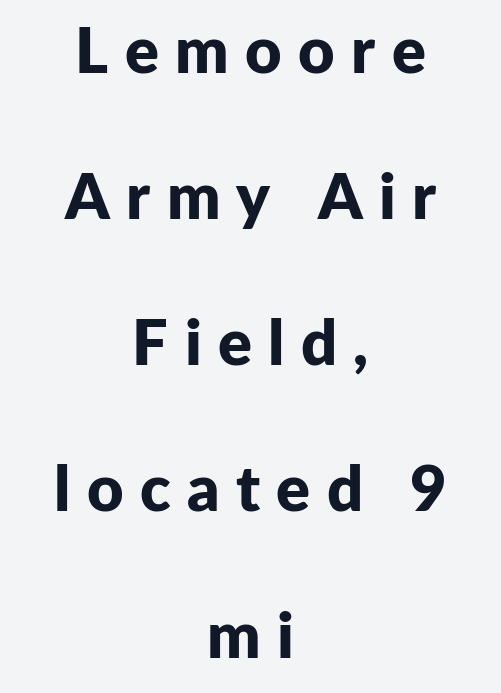
The image shows 63 px bold sans-serif type, upright; set centered, loose line spacing (2.32x), unusually wide letter spacing (+0.26 em), not underlined; low stroke contrast and a medium x-height.
